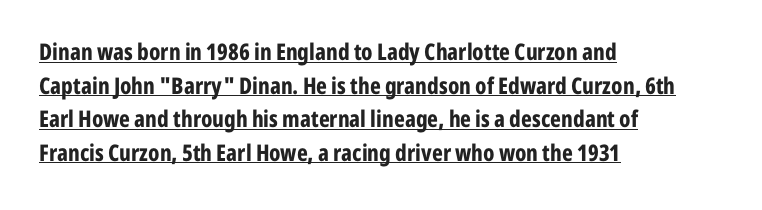
Q: Is the text bold? A: Yes.
Q: Is the text italic (slanted)? A: No, it is upright.
Q: Is the text underlined? A: Yes.
Q: How is the paragraph aligned? A: Left-aligned.
Q: Is the spacing between letters normal or unusually wide? A: Normal.
Q: Is the spacing between lines tight, normal or loose? A: Normal.
